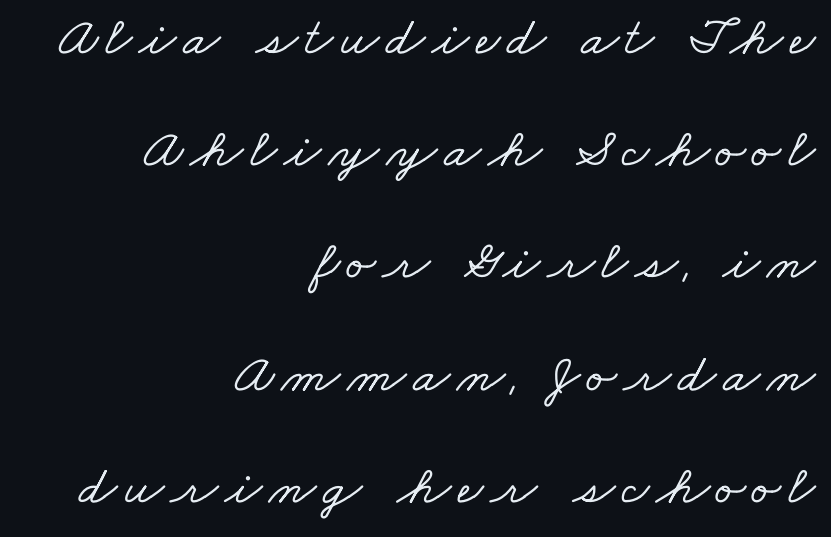
The image shows 55 px wide serif type; set right-aligned, loose line spacing (2.04x), not underlined; low stroke contrast and a small x-height.
